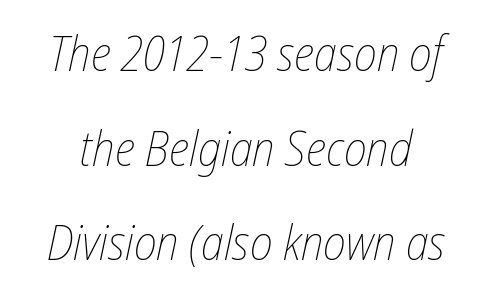
{"italic": "yes", "lean": "right", "slant_degrees": 12, "bold": "no", "weight": "thin", "width": "condensed", "stroke_contrast": "low", "x_height": "medium", "monospaced": "no", "underline": "no", "line_spacing": "loose", "line_spacing_ratio": 1.93, "letter_spacing": "normal", "letter_spacing_em": 0.0, "glyph_px": 49}
